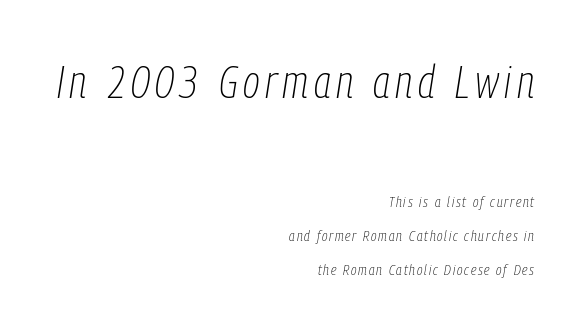
{"italic": "yes", "lean": "right", "slant_degrees": 9, "bold": "no", "weight": "thin", "width": "condensed", "stroke_contrast": "low", "x_height": "medium", "monospaced": "no", "underline": "no", "align": "right", "line_spacing": "loose", "line_spacing_ratio": 2.27, "larger_block": "first", "size_ratio": 3.0, "glyph_px": 45}
